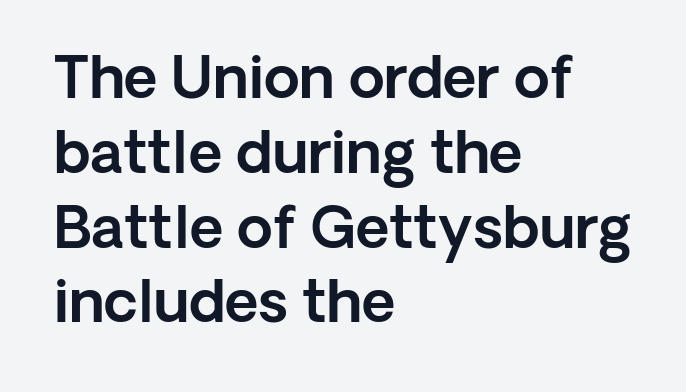
Q: Is the text italic (slanted)? A: No, it is upright.
Q: Is the typeface a serif or a sans-serif typeface? A: Sans-serif.
Q: Is the text underlined? A: No.
Q: How is the paragraph aligned? A: Left-aligned.
Q: Is the spacing between letters normal or unusually wide? A: Normal.
Q: Is the spacing between lines tight, normal or loose? A: Normal.
Q: Width (condensed, normal, or wide)? A: Normal.
Q: x-height? A: Medium.
Q: Monospaced? A: No.
